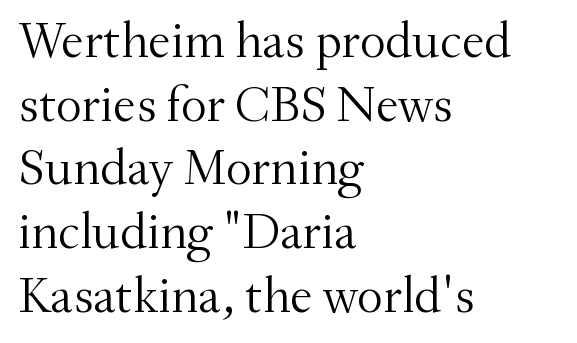
Q: Is the text bold? A: No.
Q: Is the text italic (slanted)? A: No, it is upright.
Q: Is the typeface a serif or a sans-serif typeface? A: Serif.
Q: Is the text underlined? A: No.
Q: How is the paragraph aligned? A: Left-aligned.
Q: Is the spacing between letters normal or unusually wide? A: Normal.
Q: Is the spacing between lines tight, normal or loose? A: Normal.
Q: Width (condensed, normal, or wide)? A: Normal.
Q: Stroke contrast? A: Medium.
Q: x-height? A: Small.
Q: Monospaced? A: No.
